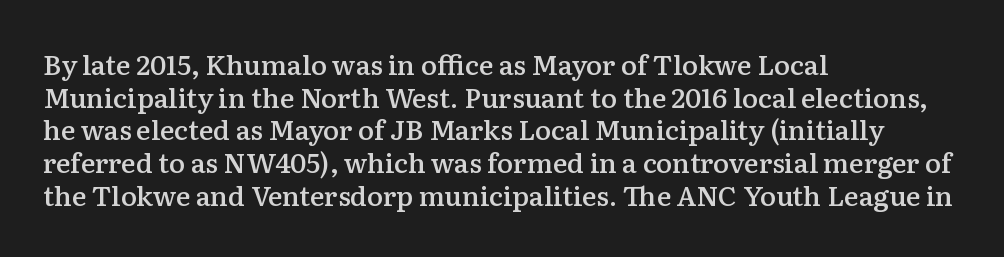
The rendering uses a semibold face; strokes are thickened but not to full bold. Inter-character spacing is left at the font's built-in metrics. Quick note: not italic, upright. Which margin do the lines hug? The left one — the right edge is uneven.
